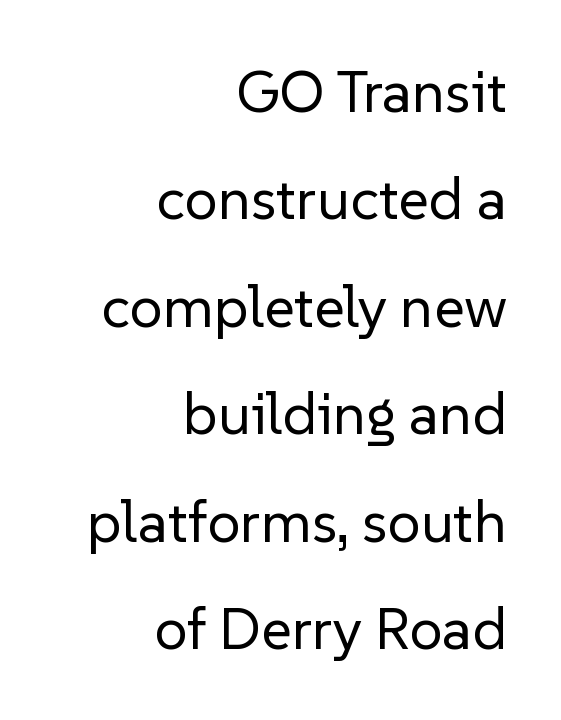
Q: Is the text bold? A: No.
Q: Is the text italic (slanted)? A: No, it is upright.
Q: Is the typeface a serif or a sans-serif typeface? A: Sans-serif.
Q: Is the text underlined? A: No.
Q: How is the paragraph aligned? A: Right-aligned.
Q: Is the spacing between letters normal or unusually wide? A: Normal.
Q: Width (condensed, normal, or wide)? A: Normal.
Q: Stroke contrast? A: Low.
Q: x-height? A: Medium.
Q: Monospaced? A: No.
